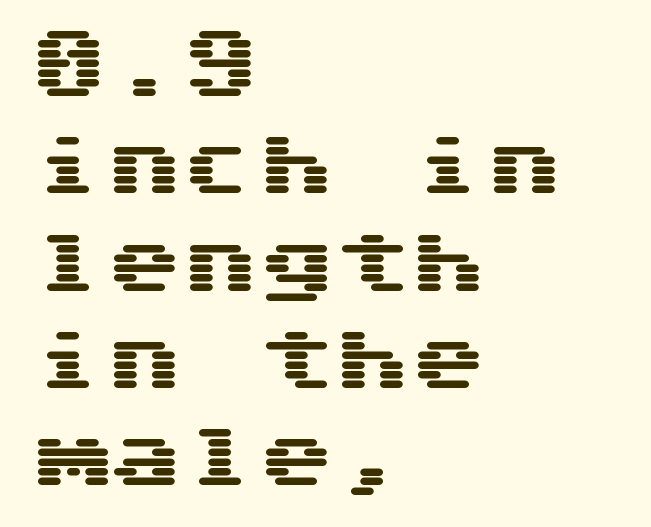
Q: Is the text italic (slanted)? A: No, it is upright.
Q: Is the typeface a serif or a sans-serif typeface? A: Sans-serif.
Q: Is the text underlined? A: No.
Q: How is the paragraph aligned? A: Left-aligned.
Q: Is the spacing between letters normal or unusually wide? A: Normal.
Q: Is the spacing between lines tight, normal or loose? A: Normal.
Q: Width (condensed, normal, or wide)? A: Wide.
Q: Stroke contrast? A: Medium.
Q: x-height? A: Medium.
